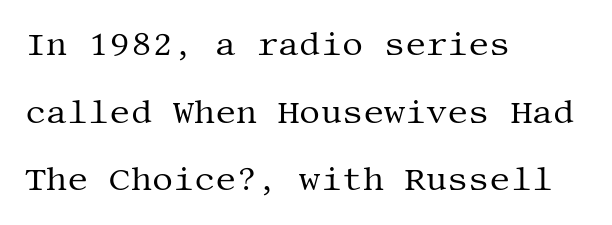
The image shows 33 px regular-weight serif type, upright; set left-aligned, loose line spacing (2.05x), normal letter spacing, not underlined; medium stroke contrast and a large x-height.
